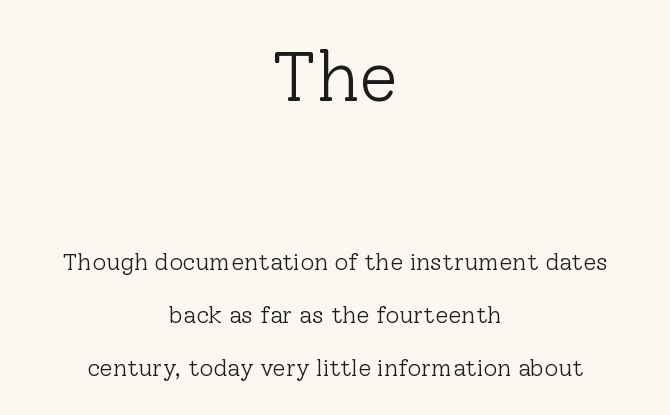
The image shows 71 px light serif type, upright; set centered, loose line spacing (2.21x), normal letter spacing, not underlined; the first (top) block is 2.96x larger; low stroke contrast and a medium x-height.
